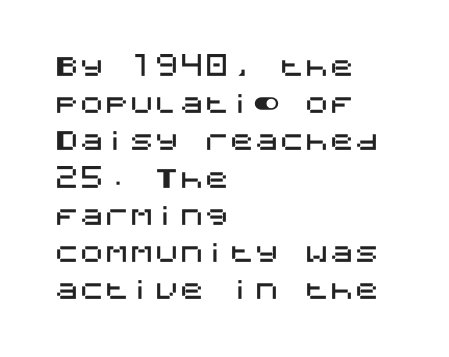
The image shows 25 px text type, upright; set left-aligned, normal line spacing (1.49x), normal letter spacing, not underlined.
